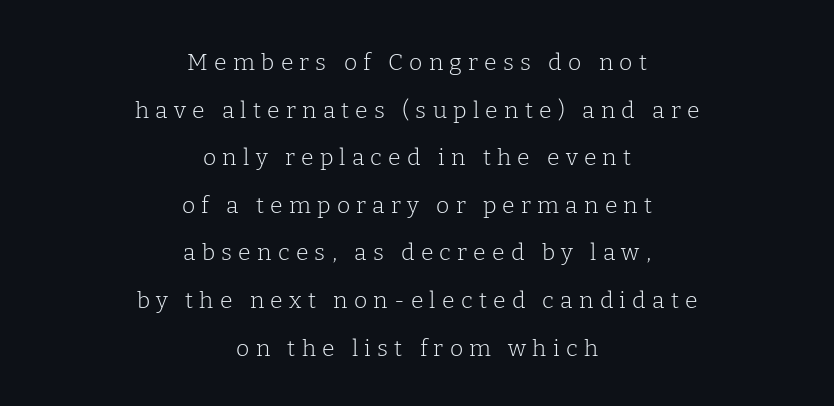
A centered setting, common on invitations and titles, is used for this passage. Anything drawn beneath the words? Only blank space. Nothing heavy about these letters — not bold at all. The lettering stays uniformly vertical, giving the passage a roman look. Honestly, the rows look like they've been pulled way apart.
